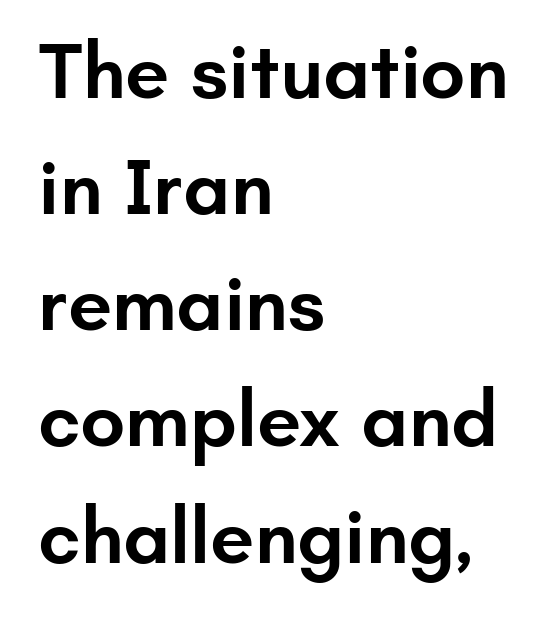
Q: Is the text bold? A: Semi-bold.
Q: Is the text italic (slanted)? A: No, it is upright.
Q: Is the typeface a serif or a sans-serif typeface? A: Sans-serif.
Q: Is the text underlined? A: No.
Q: How is the paragraph aligned? A: Left-aligned.
Q: Is the spacing between letters normal or unusually wide? A: Normal.
Q: Is the spacing between lines tight, normal or loose? A: Normal.
Q: Width (condensed, normal, or wide)? A: Normal.
Q: Stroke contrast? A: Low.
Q: x-height? A: Small.
Q: Monospaced? A: No.
